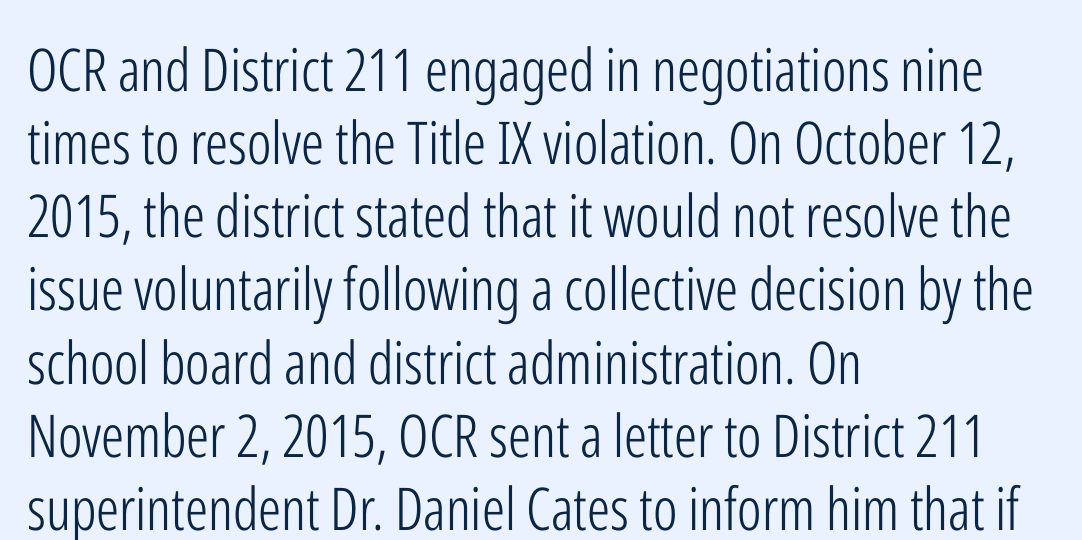
Q: Is the text bold? A: No.
Q: Is the text italic (slanted)? A: No, it is upright.
Q: Is the typeface a serif or a sans-serif typeface? A: Sans-serif.
Q: Is the text underlined? A: No.
Q: How is the paragraph aligned? A: Left-aligned.
Q: Is the spacing between letters normal or unusually wide? A: Normal.
Q: Width (condensed, normal, or wide)? A: Condensed.
Q: Stroke contrast? A: Low.
Q: x-height? A: Medium.
Q: Monospaced? A: No.
